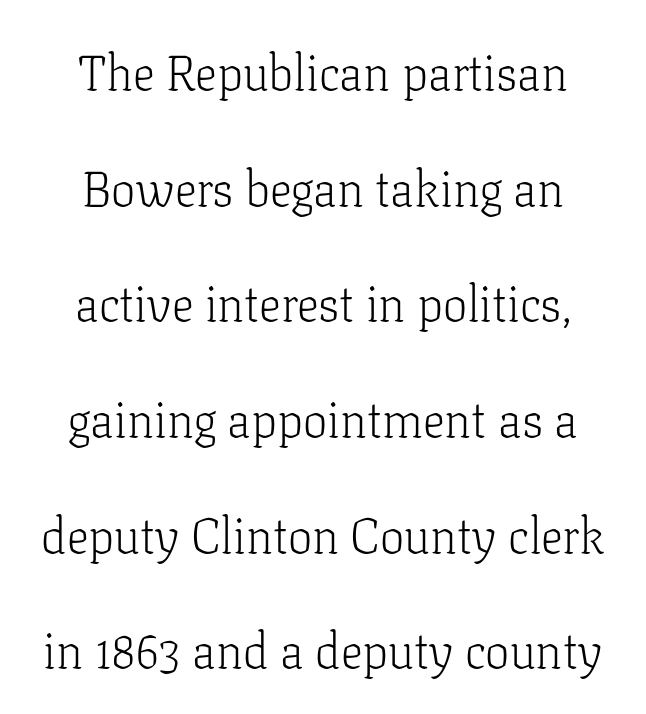
{"serif": "yes", "italic": "no", "bold": "no", "weight": "light", "width": "normal", "stroke_contrast": "low", "x_height": "medium", "monospaced": "no", "underline": "no", "align": "center", "line_spacing": "loose", "line_spacing_ratio": 2.36, "letter_spacing": "normal", "letter_spacing_em": 0.0, "glyph_px": 49}
